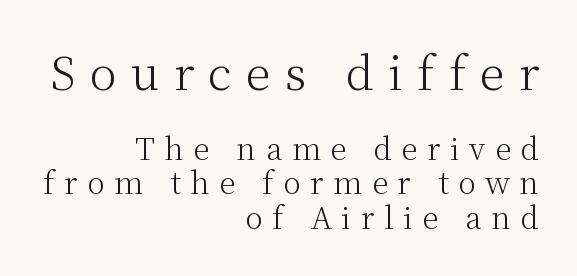
The image shows 45 px light serif type, upright; set right-aligned, tight line spacing (1.14x), unusually wide letter spacing (+0.32 em), not underlined; the first (top) block is 1.5x larger; medium stroke contrast and a medium x-height.
